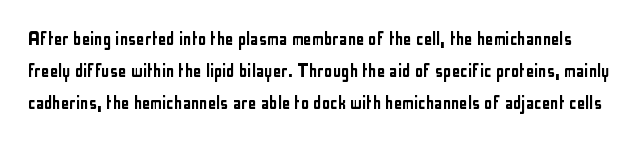
The image shows 21 px text type, upright; set normal line spacing (1.52x), normal letter spacing, not underlined.
